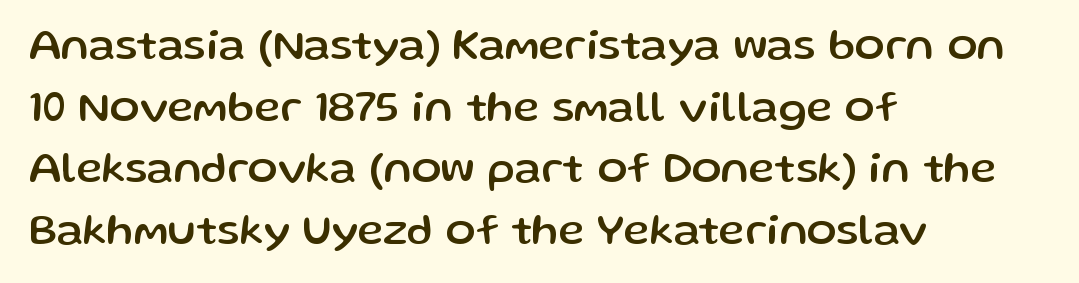
The image shows 44 px sans-serif type, upright; set left-aligned, normal line spacing (1.4x), normal letter spacing, not underlined; low stroke contrast and a medium x-height.
